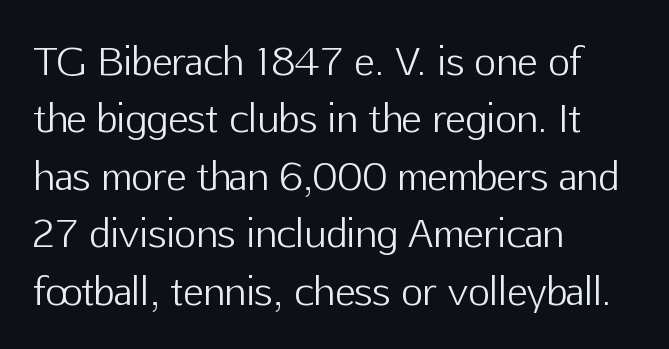
The image shows 38 px light sans-serif type, upright; set left-aligned, normal line spacing (1.51x), normal letter spacing, not underlined; low stroke contrast and a medium x-height.
